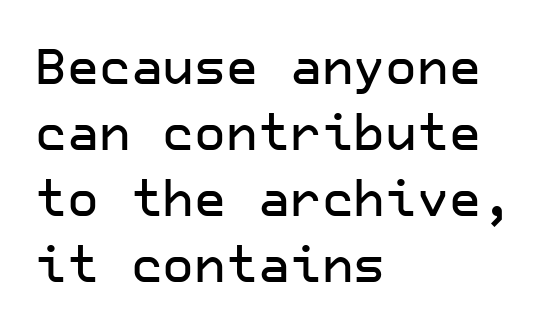
The image shows 49 px sans-serif type, upright; set left-aligned, normal line spacing (1.35x), normal letter spacing, not underlined; low stroke contrast and a medium x-height.
